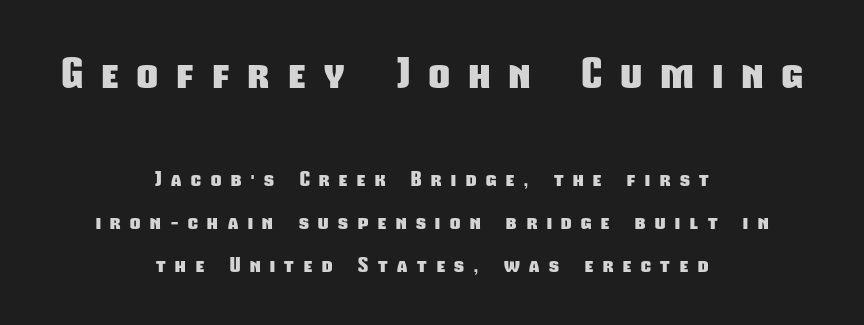
Type style note: lacks serifs. These two chunks differ in scale, with the top chunk taking the larger measure. Summary of vertical rhythm: relaxed, with wide interline spacing. Underline: absent. The rendering uses a bold face; every stroke is thick and dark.
